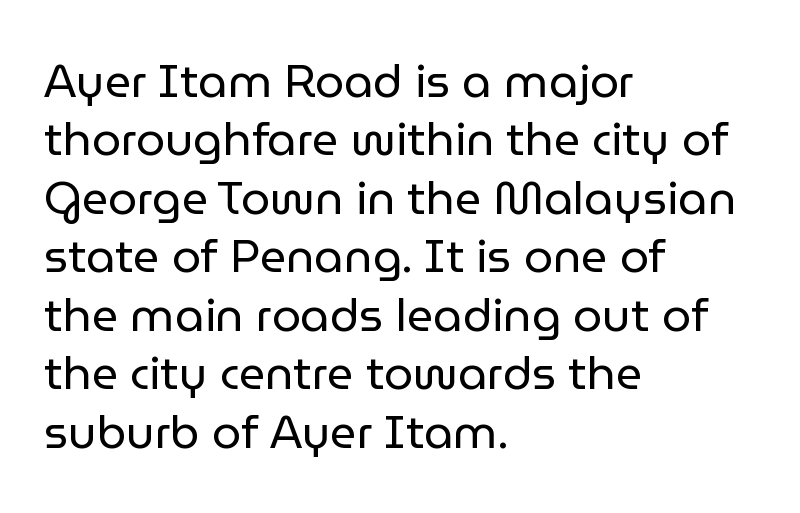
Q: Is the text bold? A: No.
Q: Is the text italic (slanted)? A: No, it is upright.
Q: Is the typeface a serif or a sans-serif typeface? A: Sans-serif.
Q: Is the text underlined? A: No.
Q: How is the paragraph aligned? A: Left-aligned.
Q: Is the spacing between letters normal or unusually wide? A: Normal.
Q: Is the spacing between lines tight, normal or loose? A: Normal.
Q: Width (condensed, normal, or wide)? A: Normal.
Q: Stroke contrast? A: Low.
Q: x-height? A: Medium.
Q: Monospaced? A: No.
